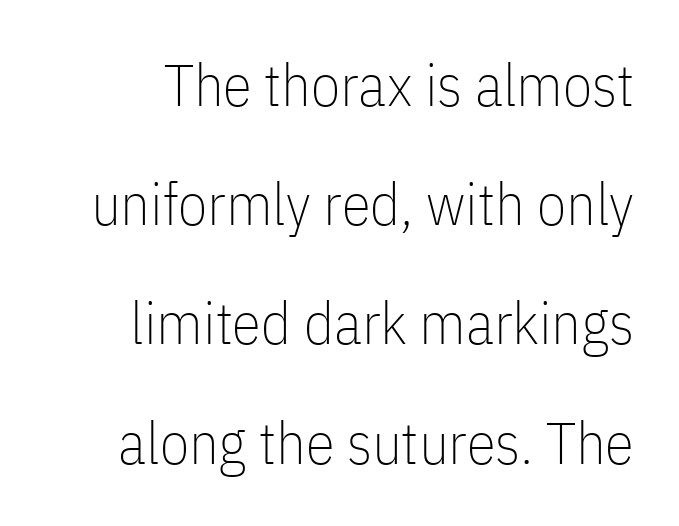
Standard letterfit; no display-style spreading of the glyphs. Descender tails drop into unmarked territory. These lines are rendered in a variable-pitch font. If you measured baseline to baseline, you'd find a long distance.
